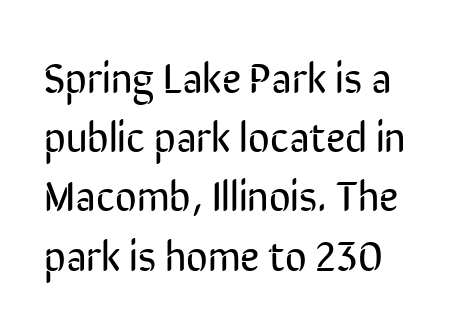
Q: Is the text bold? A: No.
Q: Is the text italic (slanted)? A: No, it is upright.
Q: Is the typeface a serif or a sans-serif typeface? A: Sans-serif.
Q: Is the text underlined? A: No.
Q: Is the spacing between letters normal or unusually wide? A: Normal.
Q: Is the spacing between lines tight, normal or loose? A: Normal.
Q: Width (condensed, normal, or wide)? A: Condensed.
Q: Stroke contrast? A: Low.
Q: x-height? A: Medium.
Q: Monospaced? A: No.
